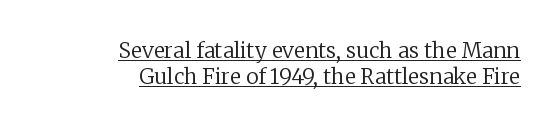
Italic? Not at all — the glyphs are vertical. The weight would be labelled regular, book, light, or lighter still. Spacing between characters is what you'd get straight out of the box. The rag falls on the left side of this text block. Honestly, the underline is the first thing you notice here.
